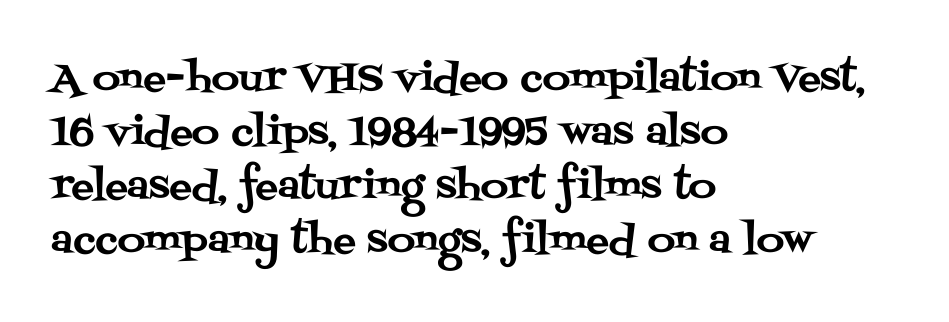
{"serif": "yes", "italic": "no", "width": "normal", "stroke_contrast": "medium", "x_height": "large", "monospaced": "no", "underline": "no", "align": "left", "line_spacing": "normal", "line_spacing_ratio": 1.42, "letter_spacing": "normal", "letter_spacing_em": 0.0, "glyph_px": 38}
